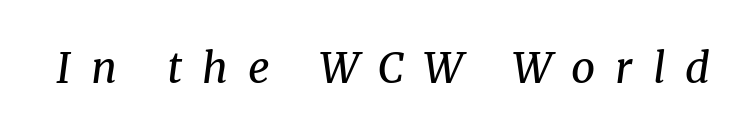
{"serif": "yes", "italic": "yes", "lean": "right", "slant_degrees": 8, "bold": "no", "weight": "regular", "width": "normal", "stroke_contrast": "medium", "x_height": "medium", "monospaced": "no", "underline": "no", "letter_spacing": "wide", "letter_spacing_em": 0.48, "glyph_px": 42}
